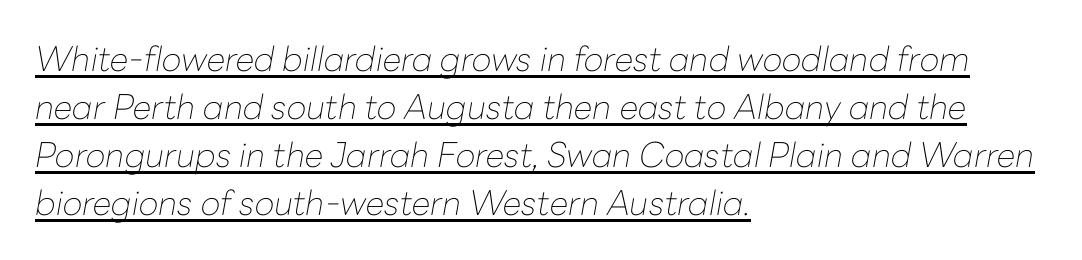
The image shows 34 px thin type, italic (leaning right); set left-aligned, normal line spacing (1.41x), normal letter spacing, underlined; low stroke contrast and a medium x-height.
